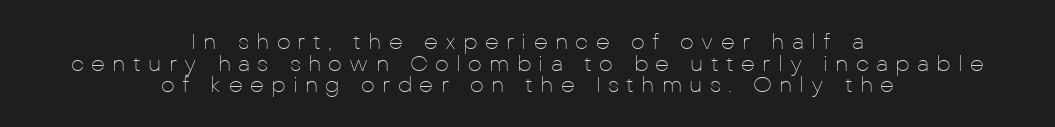
{"italic": "no", "bold": "no", "underline": "no", "align": "center", "line_spacing": "tight", "line_spacing_ratio": 0.98, "letter_spacing": "wide", "letter_spacing_em": 0.33, "glyph_px": 22}
